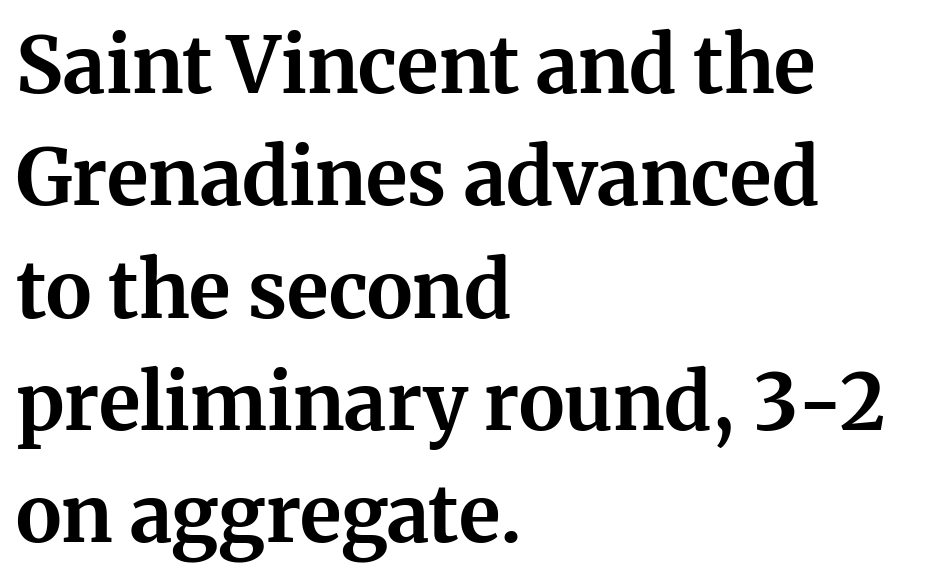
{"serif": "yes", "italic": "no", "bold": "yes", "weight": "bold", "width": "normal", "stroke_contrast": "medium", "x_height": "medium", "monospaced": "no", "underline": "no", "align": "left", "line_spacing": "normal", "line_spacing_ratio": 1.44, "letter_spacing": "normal", "letter_spacing_em": 0.0, "glyph_px": 78}
